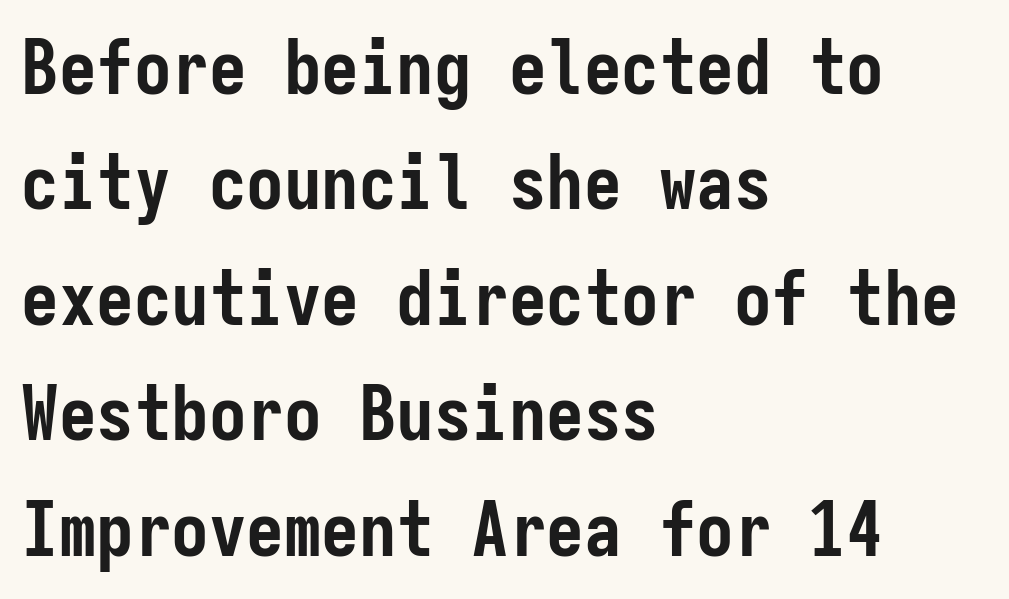
{"serif": "no", "italic": "no", "bold": "yes", "weight": "semibold", "width": "condensed", "stroke_contrast": "low", "x_height": "medium", "monospaced": "yes", "underline": "no", "align": "left", "line_spacing": "normal", "line_spacing_ratio": 1.54, "letter_spacing": "normal", "letter_spacing_em": 0.0, "glyph_px": 75}
